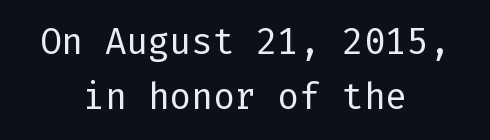
If you folded the block vertically in half, each line would mirror itself in length. The zone under the glyphs is completely vacant. Interline gaps are of average width in this sample. The rendering shows plain stroke endings on the letterforms — a sans-serif design. Unlike italic type, these characters show no tilt at all. Compared with a typical body face, this is equally light or lighter still.
